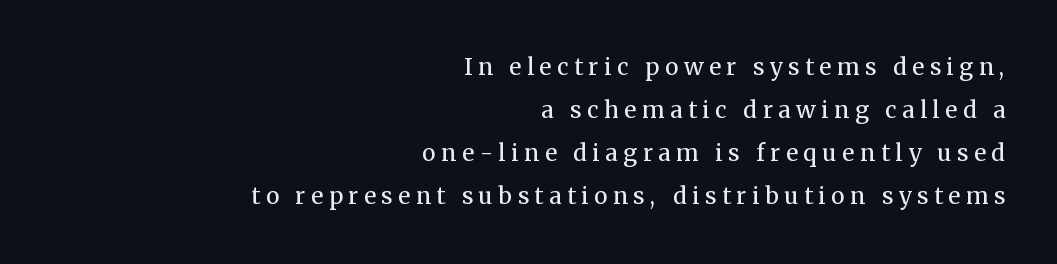
The image shows 23 px text type, upright; set right-aligned, line spacing 1.87x, unusually wide letter spacing (+0.25 em), not underlined.
